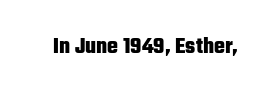
Q: Is the text bold? A: Yes.
Q: Is the text italic (slanted)? A: No, it is upright.
Q: Is the text underlined? A: No.
Q: Is the spacing between letters normal or unusually wide? A: Normal.
